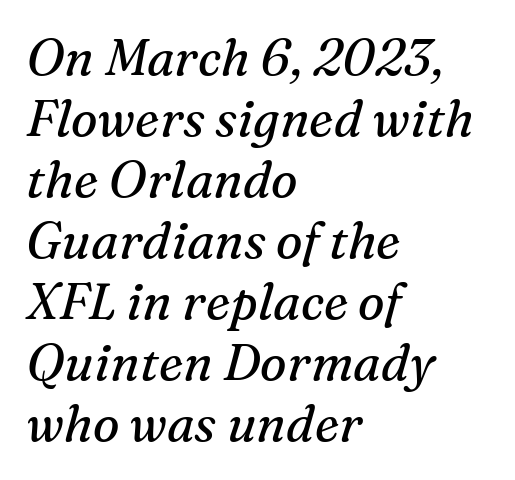
The letters look calm and open, with moderate or lighter stems. Teacher's note: observe the even left margin — that is flush-left alignment. The text carries the slant typical of an italic or oblique font. Check under the words: just untouched page. Characters follow at the spacing the type designer built in. The typeface chosen for these lines features serifs.
